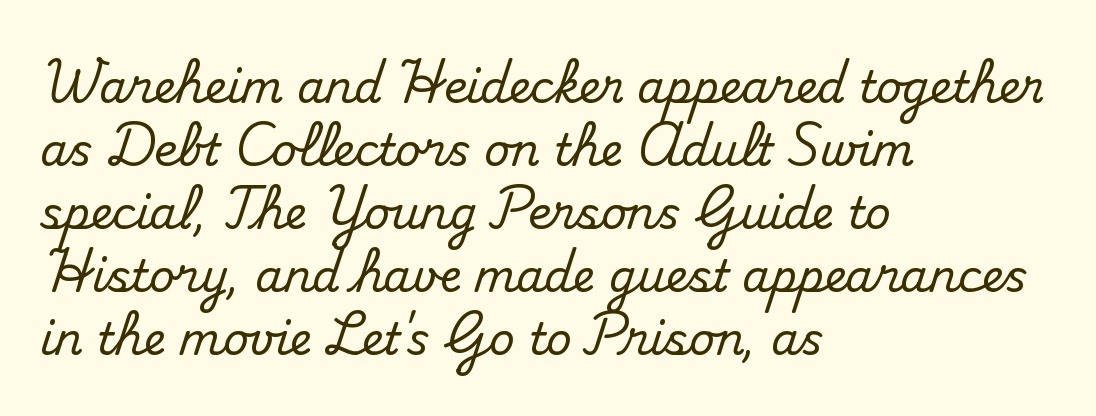
{"serif": "yes", "width": "normal", "stroke_contrast": "medium", "x_height": "small", "monospaced": "no", "underline": "no", "align": "left", "line_spacing": "normal", "line_spacing_ratio": 1.43, "letter_spacing": "normal", "letter_spacing_em": 0.0, "glyph_px": 44}
